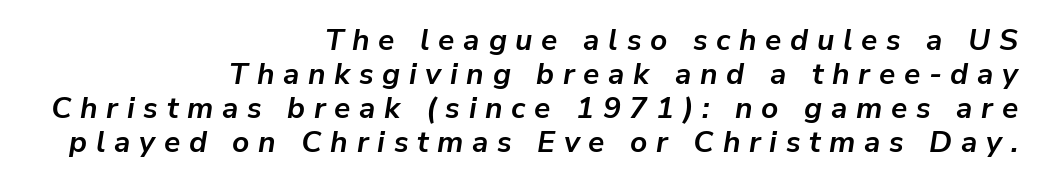
{"italic": "yes", "lean": "right", "slant_degrees": 9, "bold": "yes", "weight": "semibold", "width": "normal", "stroke_contrast": "low", "x_height": "medium", "monospaced": "no", "underline": "no", "align": "right", "line_spacing": "tight", "line_spacing_ratio": 1.13, "letter_spacing": "wide", "letter_spacing_em": 0.29, "glyph_px": 30}
